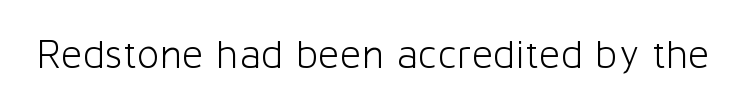
The image shows 42 px light sans-serif type, upright; set normal letter spacing, not underlined; low stroke contrast and a medium x-height.
